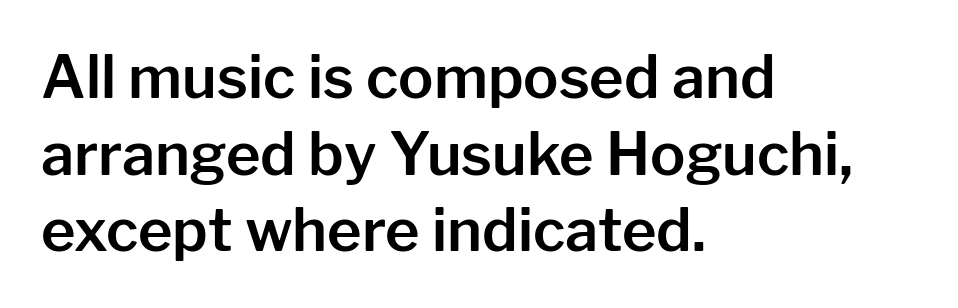
These lines are rendered in a variable-pitch font. The area under the type is left untouched. This rendering uses left alignment, leaving the right contour irregular. Caption: standard tracking, unaltered. Line spacing here is normal. Classification — sans serif.
